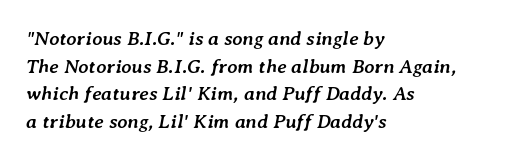
Clear beneath every line of the passage. Students, observe: this is what conventionally led text looks like. The setting favours the left margin, as ordinary paragraphs usually do. Every letter is thick-stroked: bold, no question.
